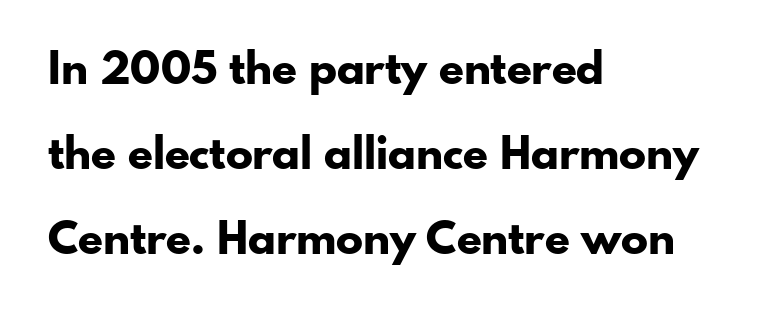
Q: Is the text bold? A: Yes.
Q: Is the text italic (slanted)? A: No, it is upright.
Q: Is the typeface a serif or a sans-serif typeface? A: Sans-serif.
Q: Is the text underlined? A: No.
Q: How is the paragraph aligned? A: Left-aligned.
Q: Is the spacing between letters normal or unusually wide? A: Normal.
Q: Width (condensed, normal, or wide)? A: Normal.
Q: Stroke contrast? A: Low.
Q: x-height? A: Small.
Q: Monospaced? A: No.
